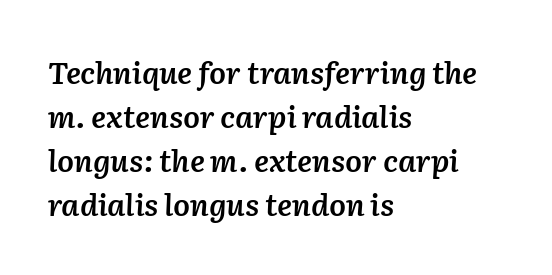
{"italic": "yes", "lean": "right", "slant_degrees": 2, "bold": "semi", "weight": "semibold", "width": "normal", "stroke_contrast": "low", "x_height": "medium", "monospaced": "no", "underline": "no", "align": "left", "line_spacing": "normal", "line_spacing_ratio": 1.47, "letter_spacing": "normal", "letter_spacing_em": 0.0, "glyph_px": 30}
